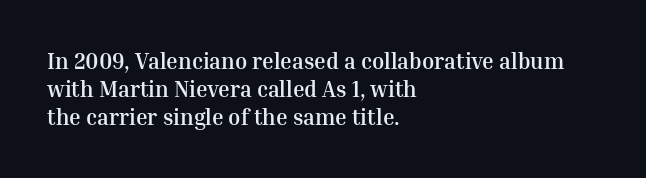
{"italic": "no", "bold": "yes", "underline": "no", "align": "left", "line_spacing": "normal", "line_spacing_ratio": 1.28, "letter_spacing": "normal", "letter_spacing_em": 0.0, "glyph_px": 22}
